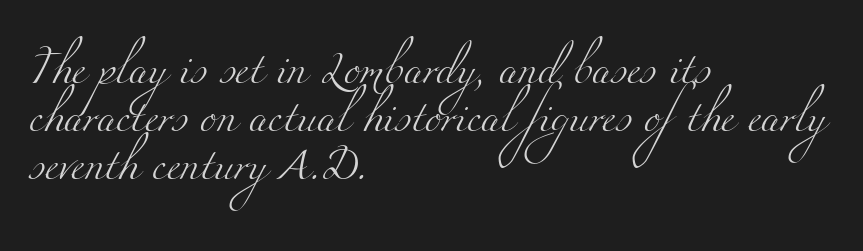
The image shows 31 px light, wide type; set left-aligned, normal line spacing (1.55x), normal letter spacing, not underlined; medium stroke contrast and a small x-height.
